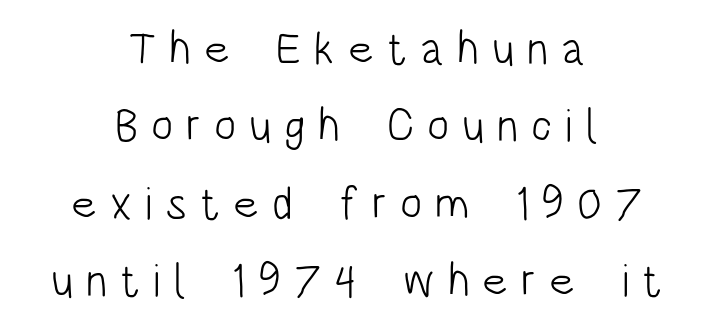
{"serif": "no", "italic": "no", "bold": "no", "weight": "light", "width": "condensed", "stroke_contrast": "low", "x_height": "large", "monospaced": "no", "underline": "no", "align": "center", "line_spacing": "normal", "line_spacing_ratio": 1.68, "letter_spacing": "wide", "letter_spacing_em": 0.28, "glyph_px": 46}
